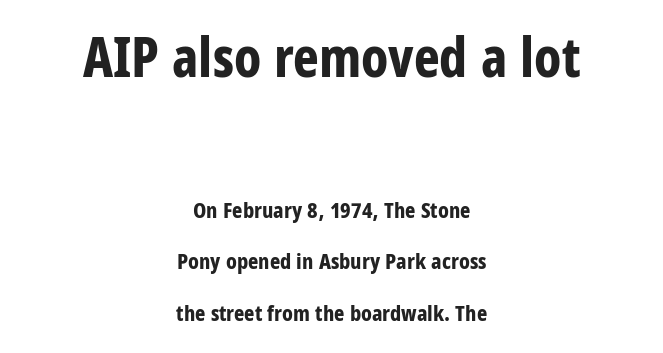
Q: Is the text bold? A: Yes.
Q: Is the text italic (slanted)? A: No, it is upright.
Q: Is the typeface a serif or a sans-serif typeface? A: Sans-serif.
Q: Is the text underlined? A: No.
Q: How is the paragraph aligned? A: Centered.
Q: Is the spacing between letters normal or unusually wide? A: Normal.
Q: Is the spacing between lines tight, normal or loose? A: Loose.
Q: Which block of text is set in a larger size, the first (top) or the second (bottom)? A: The first (top) one.
Q: Width (condensed, normal, or wide)? A: Condensed.
Q: Stroke contrast? A: Low.
Q: x-height? A: Large.
Q: Monospaced? A: No.
